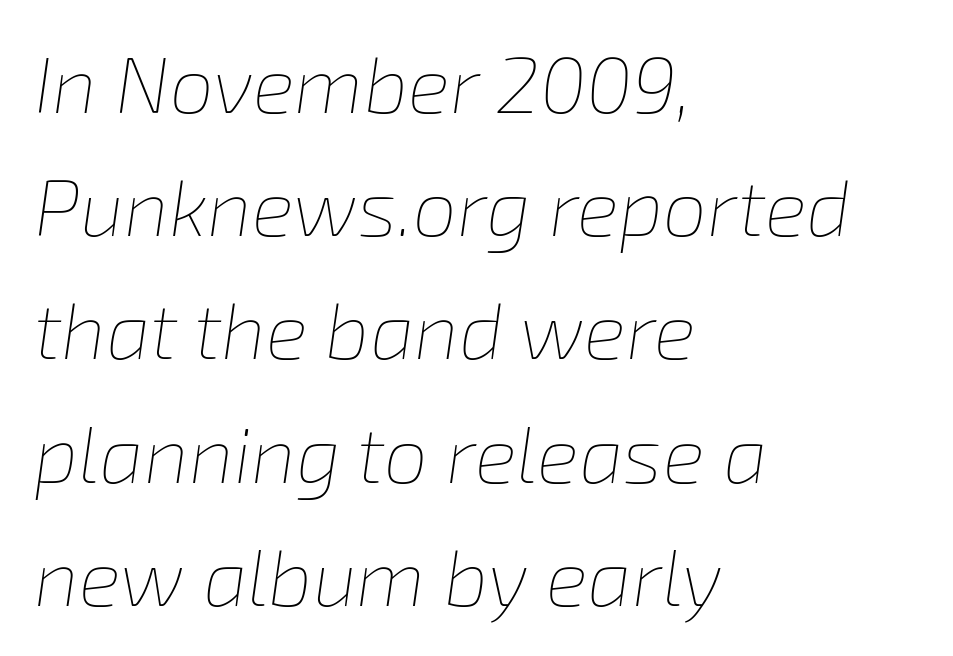
Q: Is the text bold? A: No.
Q: Is the text italic (slanted)? A: Yes, it leans right by about 8 degrees.
Q: Is the text underlined? A: No.
Q: How is the paragraph aligned? A: Left-aligned.
Q: Is the spacing between letters normal or unusually wide? A: Normal.
Q: Is the spacing between lines tight, normal or loose? A: Normal.
Q: Width (condensed, normal, or wide)? A: Normal.
Q: Stroke contrast? A: Low.
Q: x-height? A: Medium.
Q: Monospaced? A: No.
